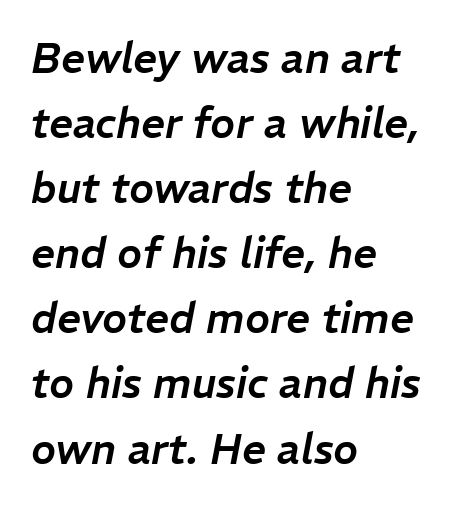
The image shows 42 px text type, italic (leaning right); set left-aligned, normal line spacing (1.55x), normal letter spacing, not underlined; low stroke contrast and a medium x-height.
